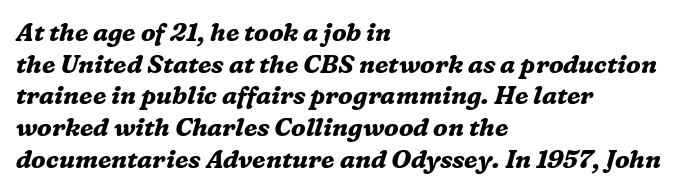
The image shows 25 px bold type, italic (leaning right); set left-aligned, normal line spacing (1.27x), normal letter spacing, not underlined.
